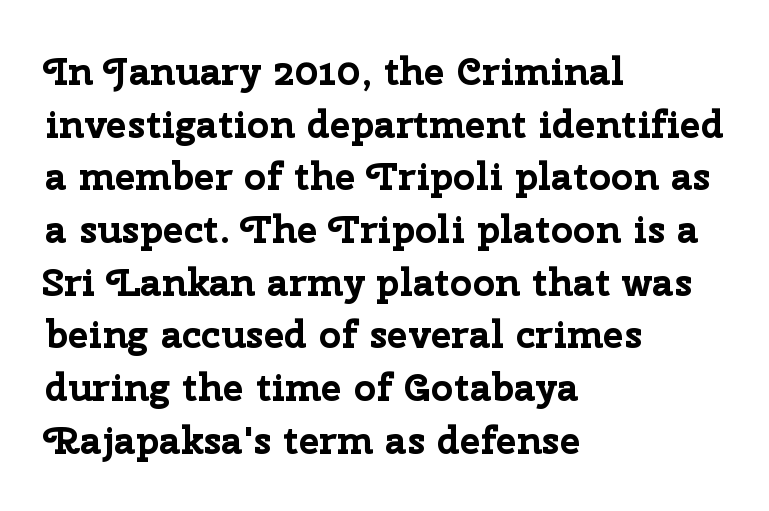
Q: Is the text bold? A: Yes.
Q: Is the text italic (slanted)? A: No, it is upright.
Q: Is the typeface a serif or a sans-serif typeface? A: Sans-serif.
Q: Is the text underlined? A: No.
Q: How is the paragraph aligned? A: Left-aligned.
Q: Is the spacing between letters normal or unusually wide? A: Normal.
Q: Is the spacing between lines tight, normal or loose? A: Normal.
Q: Width (condensed, normal, or wide)? A: Normal.
Q: Stroke contrast? A: Low.
Q: x-height? A: Medium.
Q: Monospaced? A: No.
